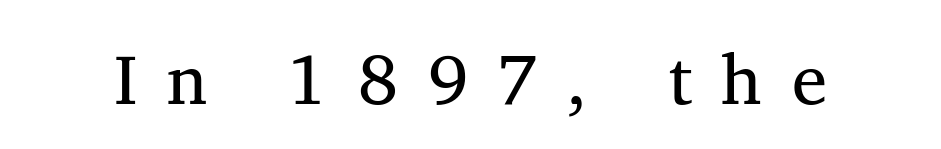
Q: Is the text bold? A: No.
Q: Is the text italic (slanted)? A: No, it is upright.
Q: Is the typeface a serif or a sans-serif typeface? A: Serif.
Q: Is the text underlined? A: No.
Q: Is the spacing between letters normal or unusually wide? A: Unusually wide.
Q: Width (condensed, normal, or wide)? A: Normal.
Q: Stroke contrast? A: Medium.
Q: x-height? A: Medium.
Q: Monospaced? A: No.
